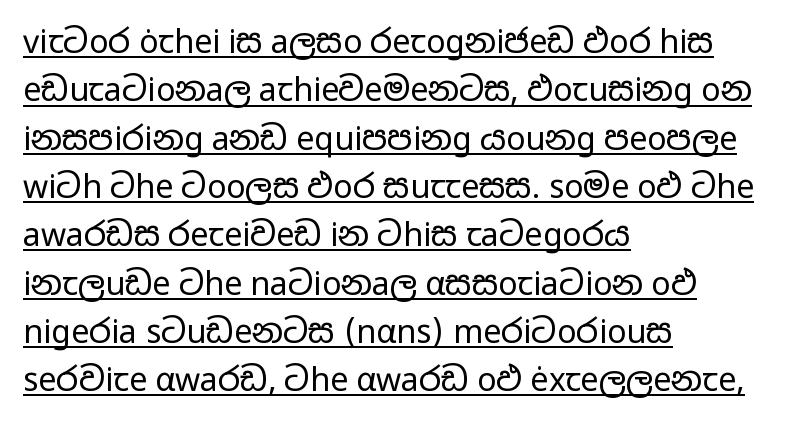
In designer terms, the underline attribute is active on this setting. Think of a printed novel: that variable character pitch is what you see here. The typography opts for an upright posture over an oblique one. Typographically, this falls in the sans-serif category. This reads as an unemphasized weight, regular at the heaviest. Does the leading feel generous? No, just average.
